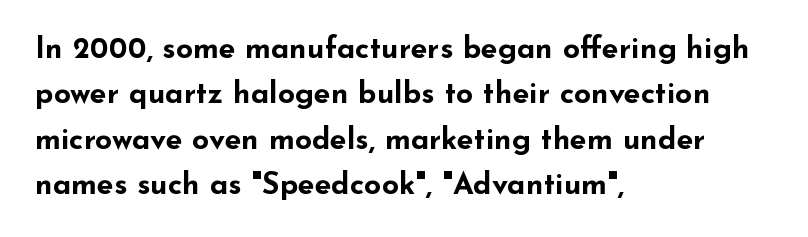
The image shows 30 px bold, wide sans-serif type, upright; set left-aligned, normal line spacing (1.51x), normal letter spacing, not underlined; low stroke contrast and a small x-height.
